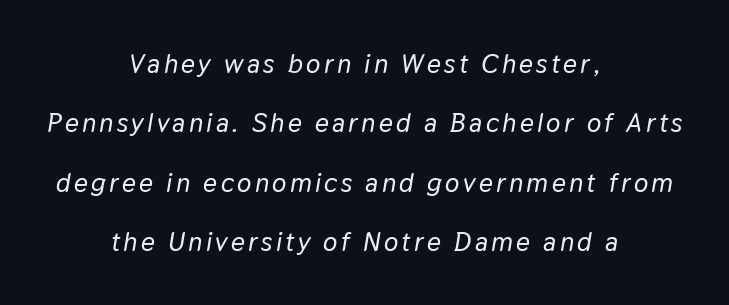
{"italic": "yes", "lean": "right", "slant_degrees": 9, "underline": "no", "align": "center", "line_spacing": "loose", "line_spacing_ratio": 2.2, "glyph_px": 27}
